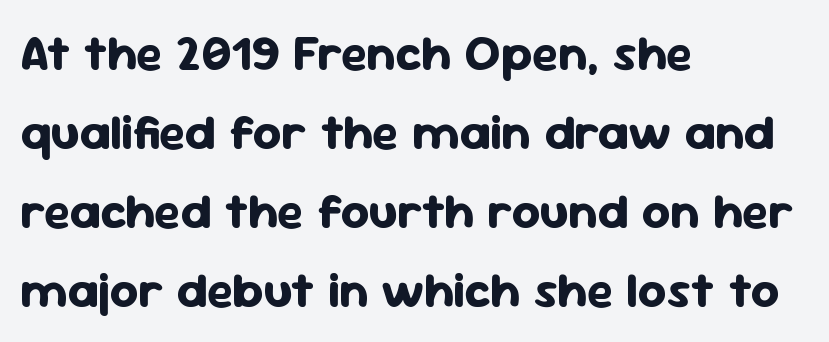
The image shows 50 px bold sans-serif type, upright; set left-aligned, normal line spacing (1.58x), normal letter spacing, not underlined; low stroke contrast and a medium x-height.
